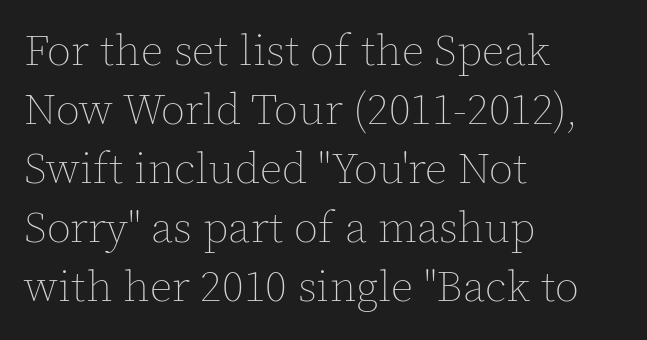
Q: Is the text bold? A: No.
Q: Is the text italic (slanted)? A: No, it is upright.
Q: Is the text underlined? A: No.
Q: How is the paragraph aligned? A: Left-aligned.
Q: Is the spacing between letters normal or unusually wide? A: Normal.
Q: Is the spacing between lines tight, normal or loose? A: Normal.
Q: Width (condensed, normal, or wide)? A: Normal.
Q: x-height? A: Medium.
Q: Monospaced? A: No.
